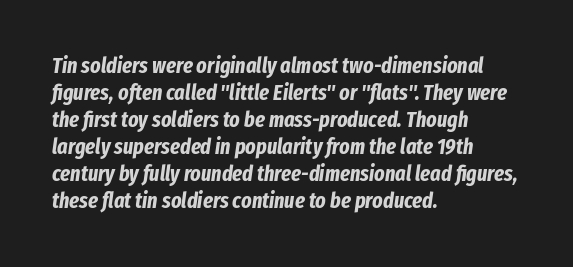
The image shows 22 px bold type, italic (leaning right); set left-aligned, line spacing 1.23x, normal letter spacing, not underlined.
